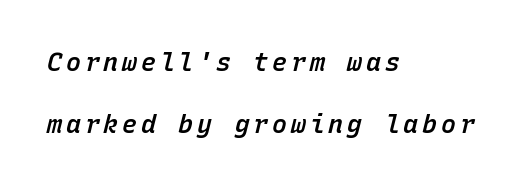
The image shows 25 px text type, italic (leaning right); set left-aligned, loose line spacing (2.5x), not underlined.
